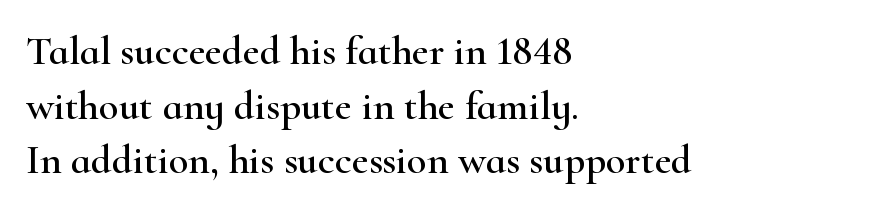
Q: Is the text italic (slanted)? A: No, it is upright.
Q: Is the typeface a serif or a sans-serif typeface? A: Serif.
Q: Is the text underlined? A: No.
Q: How is the paragraph aligned? A: Left-aligned.
Q: Is the spacing between letters normal or unusually wide? A: Normal.
Q: Is the spacing between lines tight, normal or loose? A: Normal.
Q: Width (condensed, normal, or wide)? A: Wide.
Q: Stroke contrast? A: High.
Q: x-height? A: Small.
Q: Monospaced? A: No.
